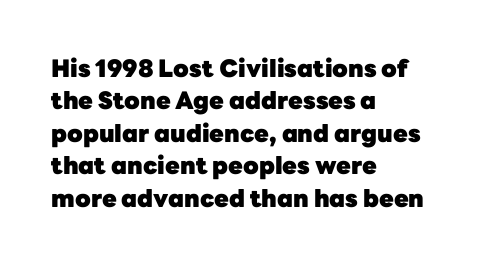
Q: Is the text bold? A: Yes.
Q: Is the text italic (slanted)? A: No, it is upright.
Q: Is the text underlined? A: No.
Q: How is the paragraph aligned? A: Left-aligned.
Q: Is the spacing between letters normal or unusually wide? A: Normal.
Q: Is the spacing between lines tight, normal or loose? A: Normal.
